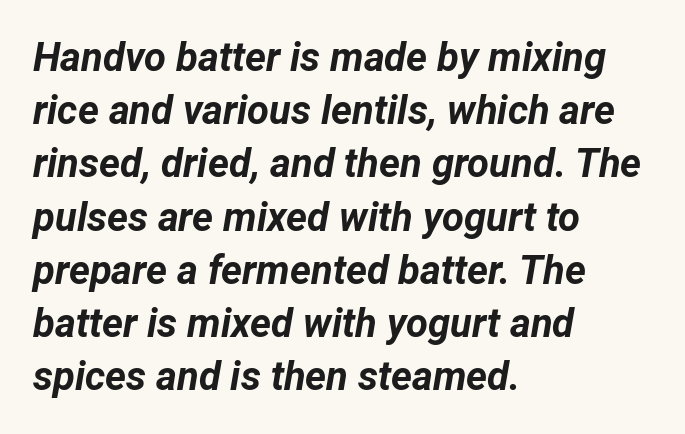
The sample has been set heavy, in full bold. Note the varied advance widths — an 'i' is clearly narrower than an 'm'. Horizontal bands of white between lines are of average thickness. A classic flush-left, rag-right setting is used for this passage. The face used here is rendered with its standard letterfit. The letters are slanted; this is an italic face.
